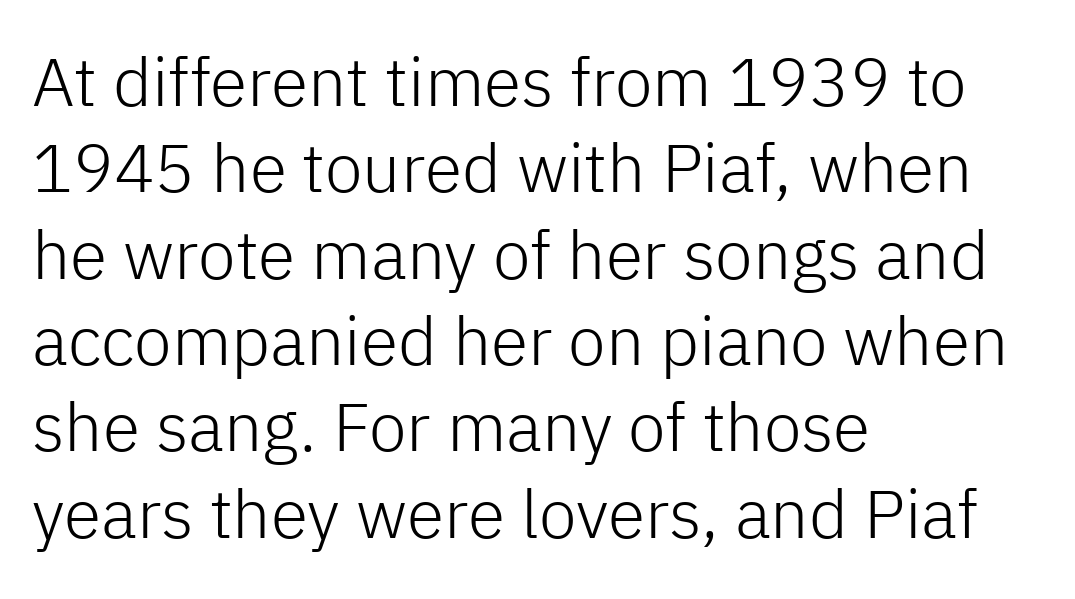
{"serif": "no", "italic": "no", "bold": "no", "weight": "light", "width": "normal", "stroke_contrast": "low", "x_height": "medium", "monospaced": "no", "underline": "no", "align": "left", "line_spacing": "normal", "line_spacing_ratio": 1.27, "letter_spacing": "normal", "letter_spacing_em": 0.0, "glyph_px": 68}
